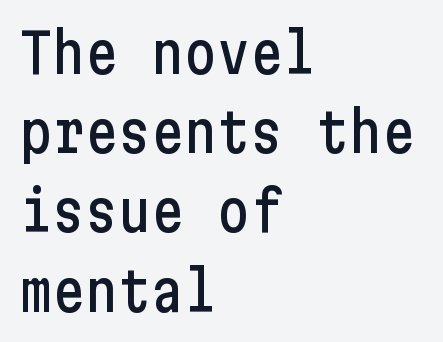
{"serif": "no", "italic": "no", "width": "condensed", "stroke_contrast": "low", "x_height": "medium", "underline": "no", "align": "left", "line_spacing": "normal", "line_spacing_ratio": 1.44, "letter_spacing": "normal", "letter_spacing_em": 0.0, "glyph_px": 55}
